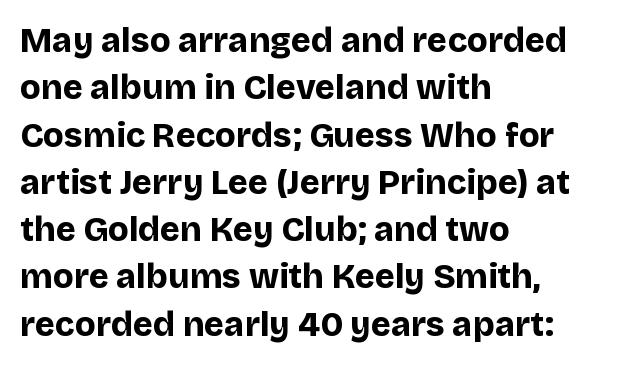
Character widths vary here, with narrow letters taking less room than wide ones. Honestly, the row spacing looks completely unremarkable. A typesetter would mark this as roman, not italic. The characters look thick and weighty, a clear bold.
